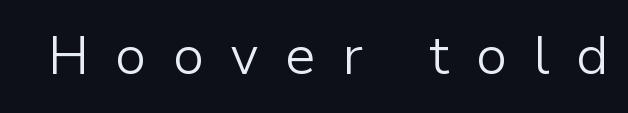
The image shows 54 px light sans-serif type, upright; set unusually wide letter spacing (+0.48 em), not underlined; low stroke contrast and a medium x-height.
